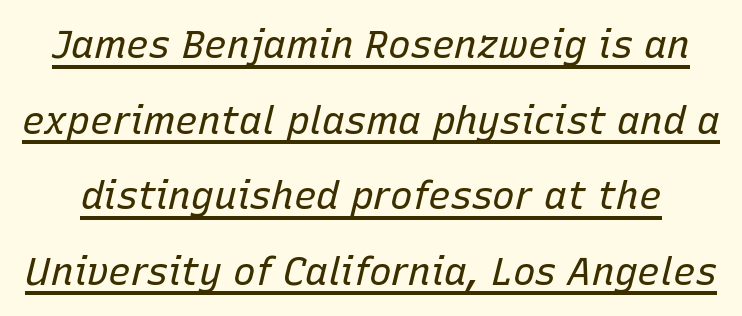
{"italic": "yes", "lean": "right", "slant_degrees": 15, "bold": "no", "weight": "regular", "width": "normal", "stroke_contrast": "low", "x_height": "medium", "monospaced": "no", "underline": "yes", "line_spacing": "loose", "line_spacing_ratio": 1.99, "letter_spacing": "normal", "letter_spacing_em": 0.0, "glyph_px": 38}
